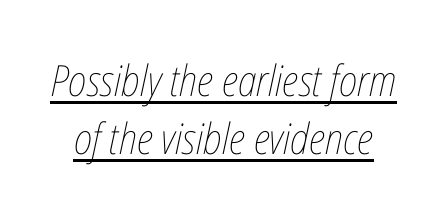
The image shows 43 px thin, condensed type, italic (leaning right); set normal line spacing (1.36x), normal letter spacing, underlined; low stroke contrast and a medium x-height.
